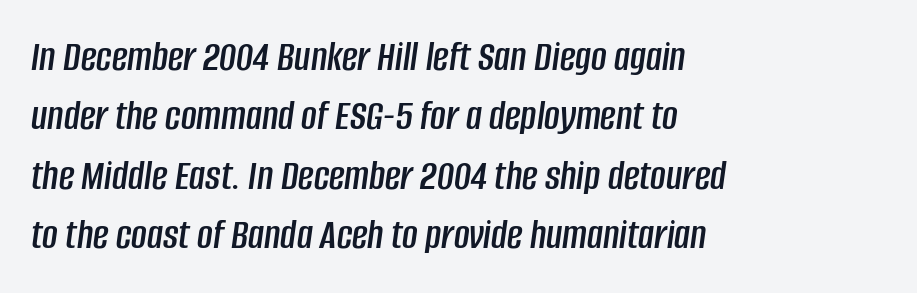
The letters advance in unequal steps, a hallmark of proportional type. The block of text has a typical density, with ordinary space between rows. Here the glyphs are tracked normally, forming tight word shapes. The glyphs look as if they've been sheared to an angle. Horizontally, the lines are justified to the leading edge only.
